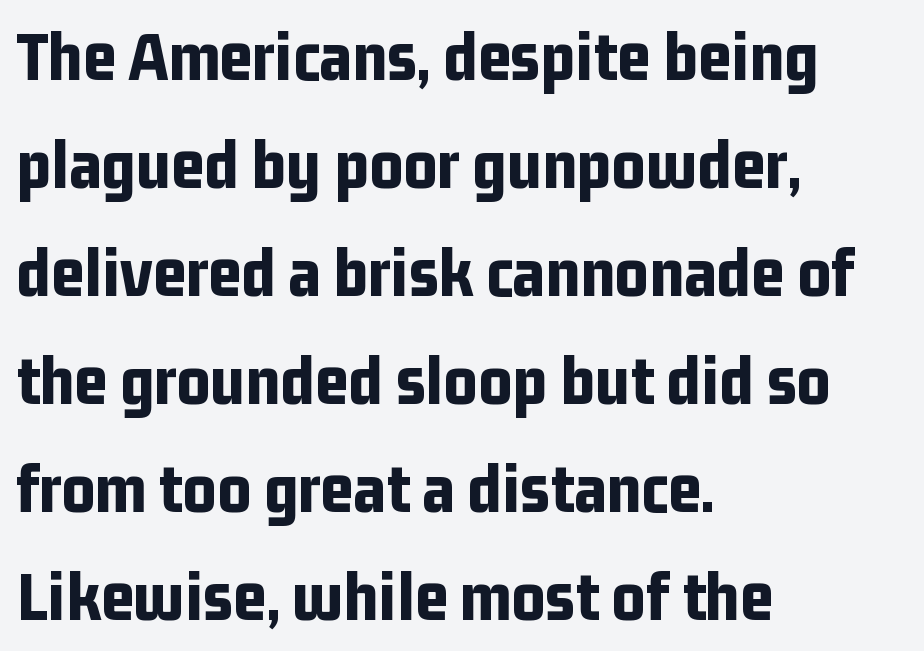
Q: Is the text bold? A: Yes.
Q: Is the text italic (slanted)? A: No, it is upright.
Q: Is the typeface a serif or a sans-serif typeface? A: Sans-serif.
Q: Is the text underlined? A: No.
Q: How is the paragraph aligned? A: Left-aligned.
Q: Is the spacing between letters normal or unusually wide? A: Normal.
Q: Is the spacing between lines tight, normal or loose? A: Normal.
Q: Width (condensed, normal, or wide)? A: Condensed.
Q: Stroke contrast? A: Low.
Q: x-height? A: Medium.
Q: Monospaced? A: No.
